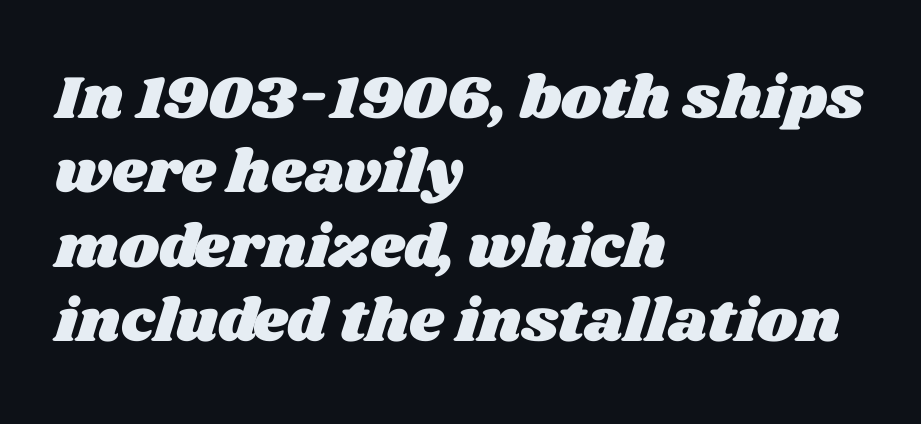
Q: Is the text underlined? A: No.
Q: How is the paragraph aligned? A: Left-aligned.
Q: Is the spacing between letters normal or unusually wide? A: Normal.
Q: Width (condensed, normal, or wide)? A: Wide.
Q: Stroke contrast? A: Medium.
Q: x-height? A: Large.
Q: Monospaced? A: No.
